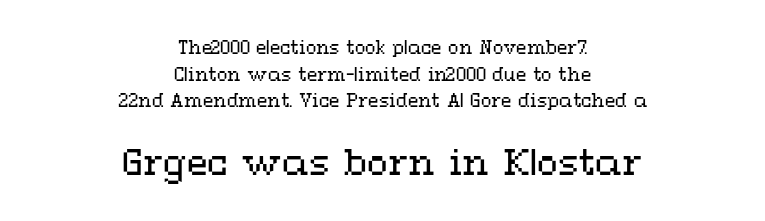
The image shows 34 px regular-weight, wide type, upright; set centered, normal line spacing (1.57x), normal letter spacing, not underlined; the second (bottom) block is 2.0x larger; medium stroke contrast and a medium x-height.
